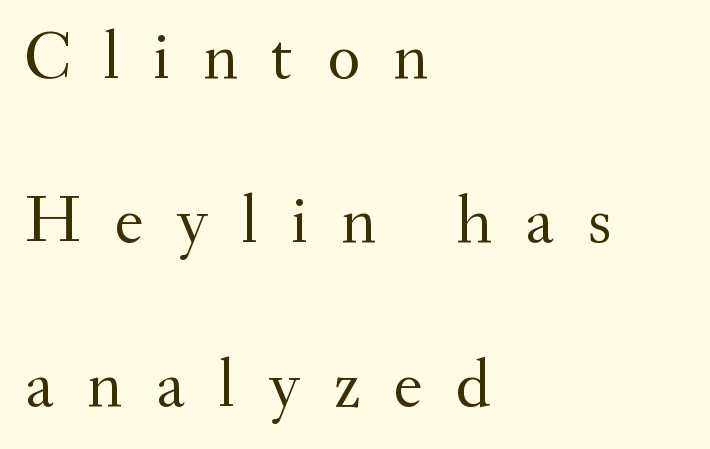
{"serif": "yes", "italic": "no", "bold": "no", "weight": "regular", "width": "normal", "stroke_contrast": "medium", "x_height": "small", "monospaced": "no", "underline": "no", "align": "left", "line_spacing": "loose", "line_spacing_ratio": 2.38, "letter_spacing": "wide", "letter_spacing_em": 0.48, "glyph_px": 69}
